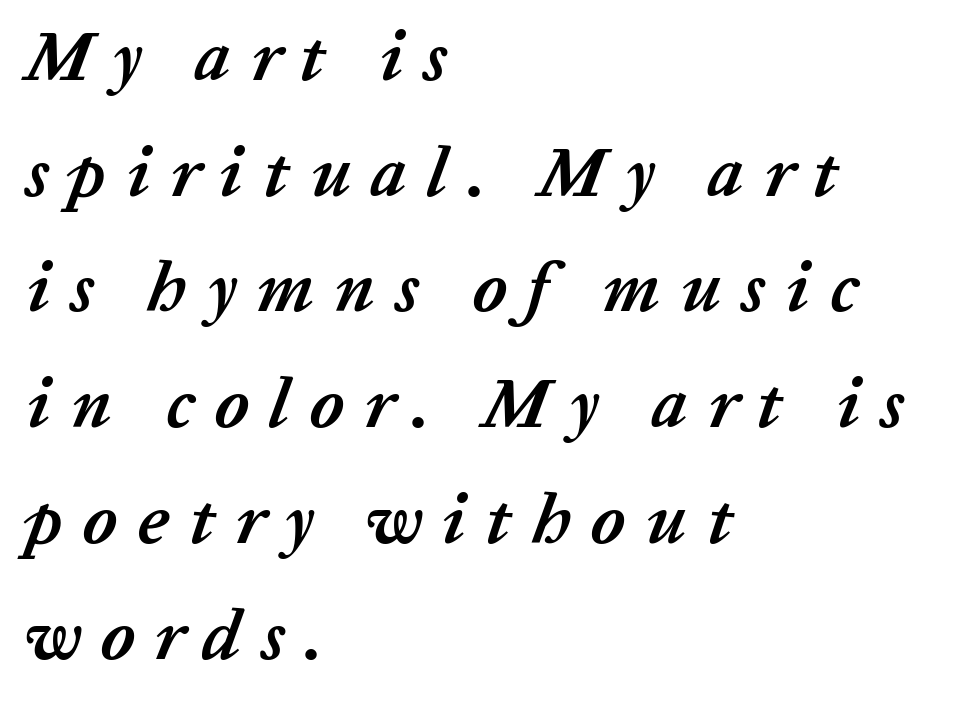
{"italic": "yes", "lean": "right", "slant_degrees": 20, "bold": "yes", "weight": "semibold", "width": "normal", "stroke_contrast": "low", "x_height": "medium", "monospaced": "no", "underline": "no", "align": "left", "line_spacing": "normal", "line_spacing_ratio": 1.63, "letter_spacing": "wide", "letter_spacing_em": 0.28, "glyph_px": 71}
